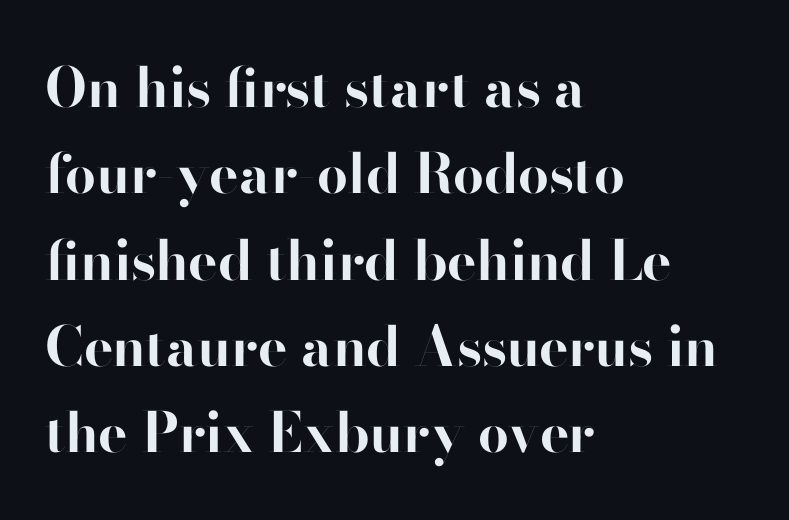
The image shows 55 px bold sans-serif type, upright; set left-aligned, normal line spacing (1.57x), normal letter spacing, not underlined; high stroke contrast and a small x-height.
